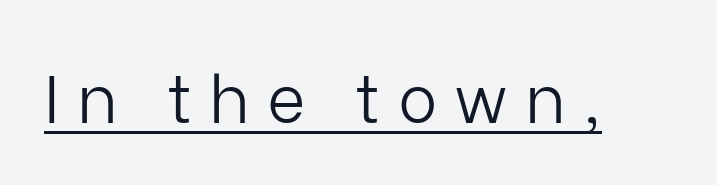
Here the glyphs are tracked loosely, breaking word shapes into spaced letters. The font family rendered here belongs to the sans-serif group. Bold? No — there's no thickening of the strokes. Notice how the stems are strictly vertical — no italics here. Emphasis is given by a line drawn under the lettering.
